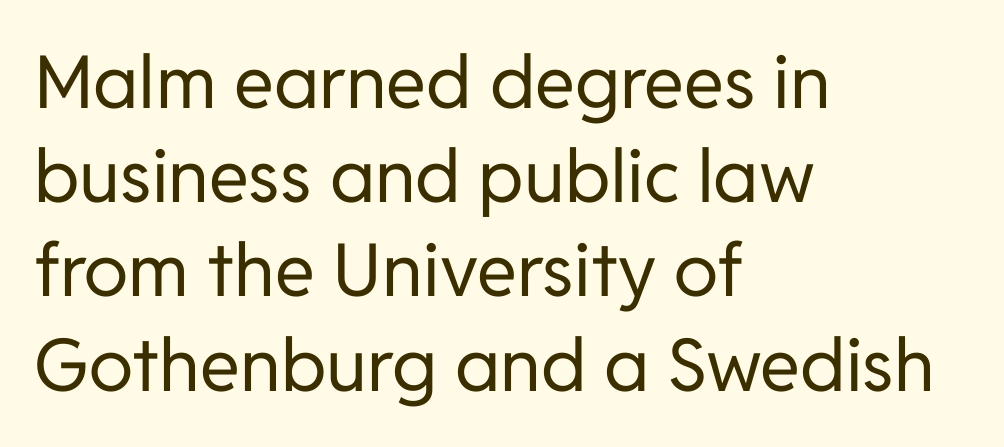
Looks like regular typesetting: each glyph gets only the width it needs. Does extra space separate the letters? No, they use regular spacing. Descenders hang freely into open space. Characters remain perfectly vertical along every line. Weight: in the light-to-regular range. The type family on display is of the sans-serif kind.
